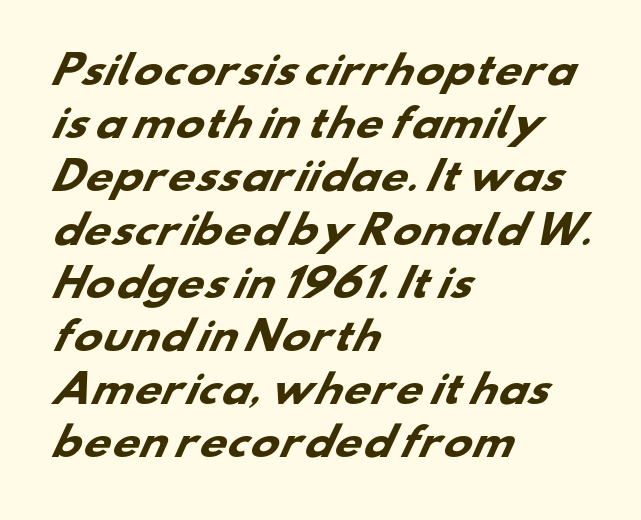
The image shows 38 px heavy, wide sans-serif type; set left-aligned, normal line spacing (1.4x), normal letter spacing, not underlined; low stroke contrast and a small x-height.
